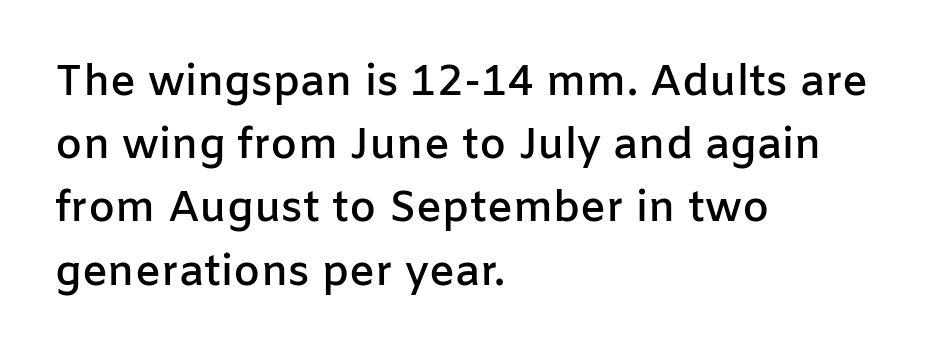
The image shows 43 px semibold sans-serif type, upright; set left-aligned, normal line spacing (1.47x), normal letter spacing, not underlined; low stroke contrast and a medium x-height.
